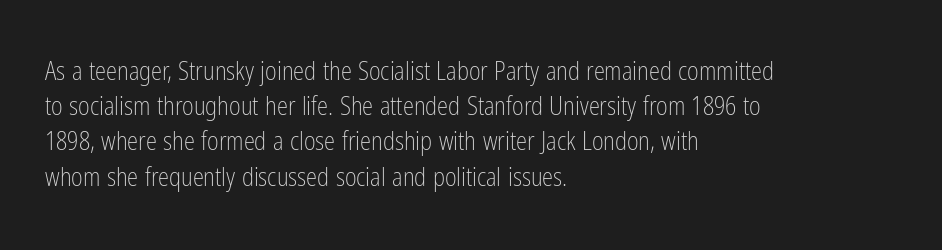
Q: Is the text bold? A: No.
Q: Is the text italic (slanted)? A: No, it is upright.
Q: Is the text underlined? A: No.
Q: How is the paragraph aligned? A: Left-aligned.
Q: Is the spacing between letters normal or unusually wide? A: Normal.
Q: Is the spacing between lines tight, normal or loose? A: Normal.
